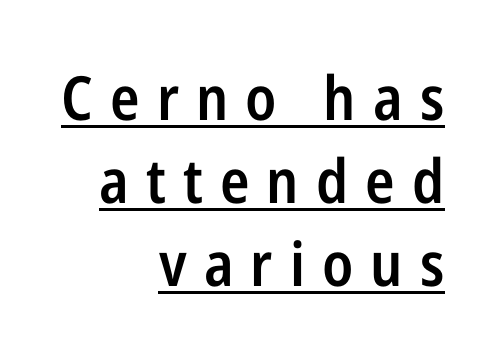
Q: Is the text bold? A: Semi-bold.
Q: Is the text italic (slanted)? A: No, it is upright.
Q: Is the typeface a serif or a sans-serif typeface? A: Sans-serif.
Q: Is the text underlined? A: Yes.
Q: How is the paragraph aligned? A: Right-aligned.
Q: Is the spacing between letters normal or unusually wide? A: Unusually wide.
Q: Is the spacing between lines tight, normal or loose? A: Normal.
Q: Width (condensed, normal, or wide)? A: Condensed.
Q: Stroke contrast? A: Low.
Q: x-height? A: Medium.
Q: Monospaced? A: No.
